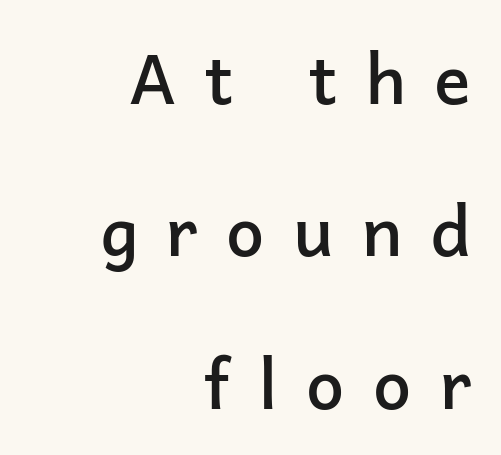
Q: Is the text bold? A: Semi-bold.
Q: Is the text italic (slanted)? A: No, it is upright.
Q: Is the typeface a serif or a sans-serif typeface? A: Sans-serif.
Q: Is the text underlined? A: No.
Q: How is the paragraph aligned? A: Right-aligned.
Q: Is the spacing between letters normal or unusually wide? A: Unusually wide.
Q: Is the spacing between lines tight, normal or loose? A: Loose.
Q: Width (condensed, normal, or wide)? A: Normal.
Q: Stroke contrast? A: Low.
Q: x-height? A: Medium.
Q: Monospaced? A: No.
